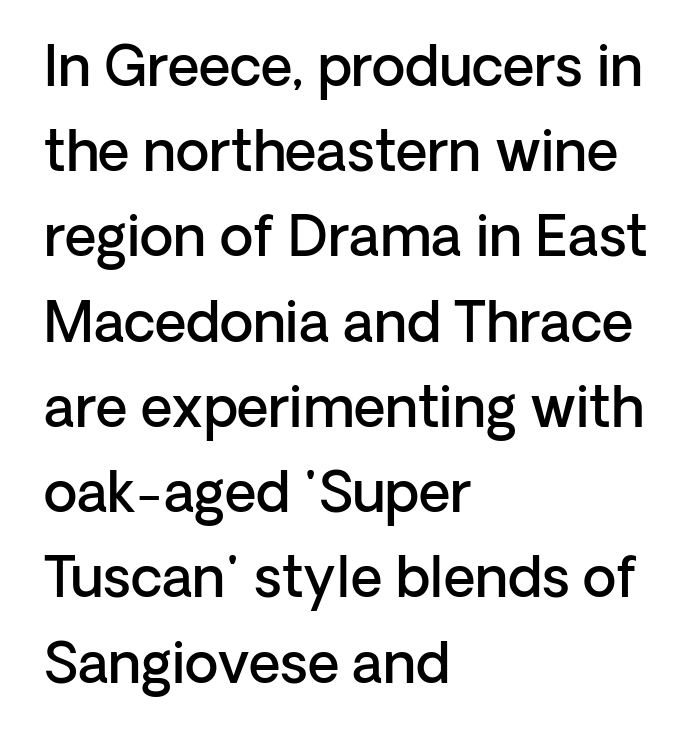
Q: Is the text bold? A: Semi-bold.
Q: Is the text italic (slanted)? A: No, it is upright.
Q: Is the typeface a serif or a sans-serif typeface? A: Sans-serif.
Q: Is the text underlined? A: No.
Q: How is the paragraph aligned? A: Left-aligned.
Q: Is the spacing between letters normal or unusually wide? A: Normal.
Q: Is the spacing between lines tight, normal or loose? A: Normal.
Q: Width (condensed, normal, or wide)? A: Normal.
Q: Stroke contrast? A: Low.
Q: x-height? A: Medium.
Q: Monospaced? A: No.
